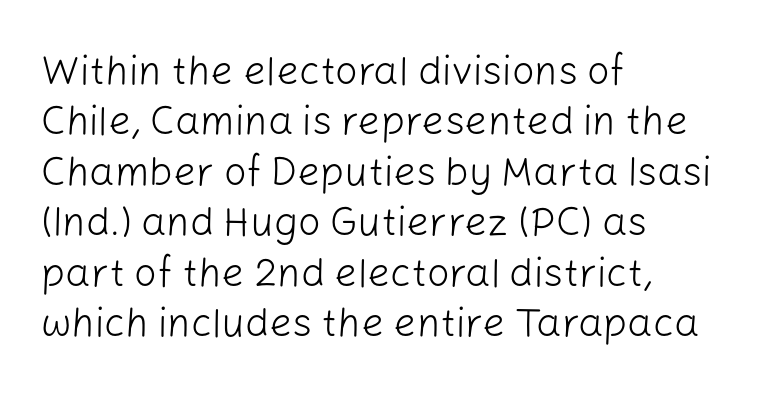
Casual observation: everything's shoved over to the left. Each letter's strokes conclude bluntly, with no projecting serifs. This sample has the flowing, uneven cadence of proportional lettering. Regular leading. Default kerning and tracking; the words read as compact shapes. If you drew a line through each stem, it would be perfectly vertical.
